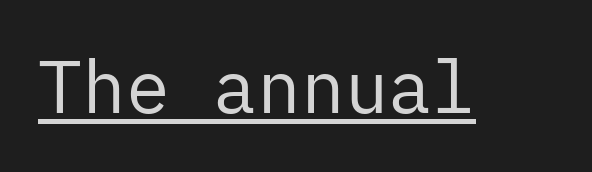
{"serif": "no", "italic": "no", "bold": "no", "weight": "regular", "width": "normal", "stroke_contrast": "low", "x_height": "medium", "underline": "yes", "letter_spacing": "normal", "letter_spacing_em": 0.0, "glyph_px": 73}
